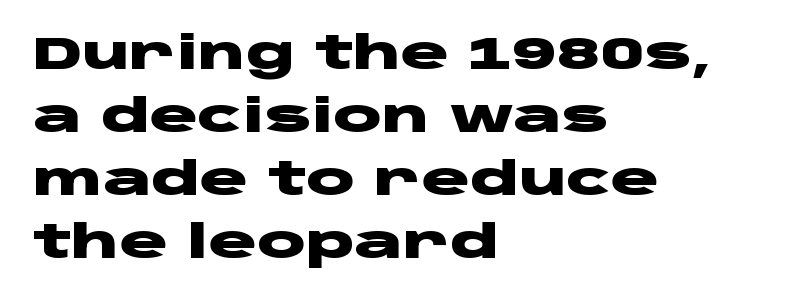
Does the leading feel generous? No, just average. These lines are set flush left with a ragged right edge. Every stem runs plumb, perpendicular to the baseline. Letterform terminals end flat and unadorned throughout the passage. Default kerning and tracking; the words read as compact shapes. The strip under each line holds only bare page.
